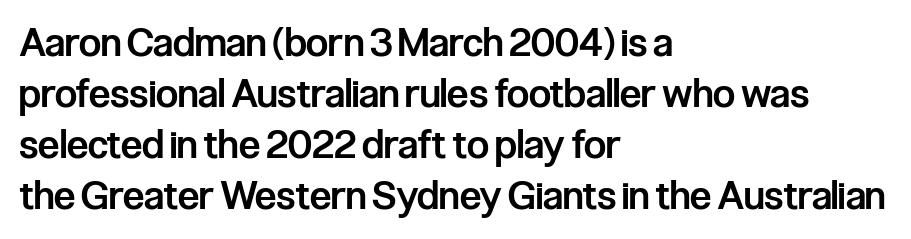
Q: Is the text bold? A: Semi-bold.
Q: Is the text italic (slanted)? A: No, it is upright.
Q: Is the typeface a serif or a sans-serif typeface? A: Sans-serif.
Q: Is the text underlined? A: No.
Q: How is the paragraph aligned? A: Left-aligned.
Q: Is the spacing between letters normal or unusually wide? A: Normal.
Q: Is the spacing between lines tight, normal or loose? A: Normal.
Q: Width (condensed, normal, or wide)? A: Condensed.
Q: Stroke contrast? A: Low.
Q: x-height? A: Medium.
Q: Monospaced? A: No.
